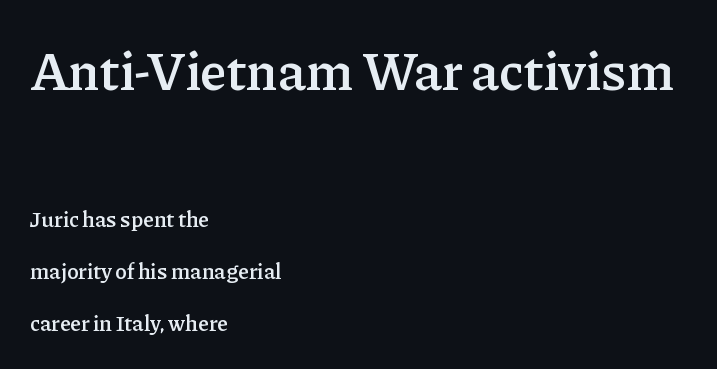
{"serif": "yes", "italic": "no", "bold": "semi", "weight": "semibold", "width": "normal", "stroke_contrast": "low", "x_height": "medium", "monospaced": "no", "underline": "no", "align": "left", "line_spacing": "loose", "line_spacing_ratio": 2.38, "letter_spacing": "normal", "letter_spacing_em": 0.0, "larger_block": "first", "size_ratio": 2.45, "glyph_px": 54}
